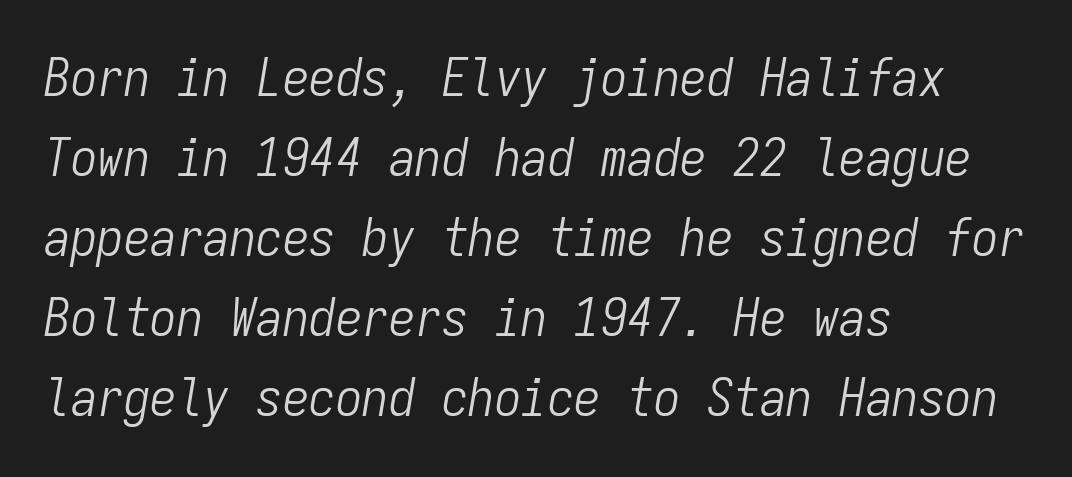
Italic? Definitely — the glyphs are oblique. Here the designer chose a console-style face with uniform glyph widths. Successive baselines arrive at the customary interval. Each row of text sits above clean, open space. Is this a heavy cut? Hardly; it is regular or lighter.
